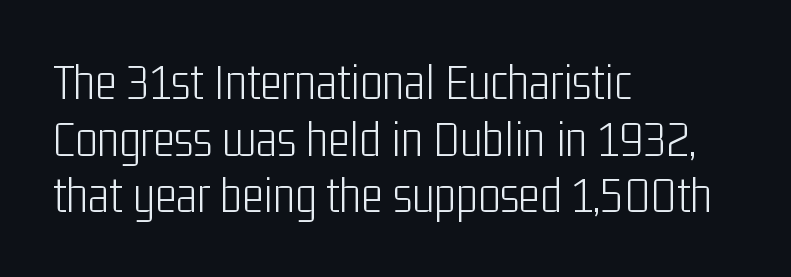
{"serif": "no", "italic": "no", "bold": "no", "weight": "light", "width": "condensed", "stroke_contrast": "low", "x_height": "medium", "monospaced": "no", "underline": "no", "align": "left", "line_spacing": "tight", "line_spacing_ratio": 1.09, "letter_spacing": "normal", "letter_spacing_em": 0.0, "glyph_px": 52}
